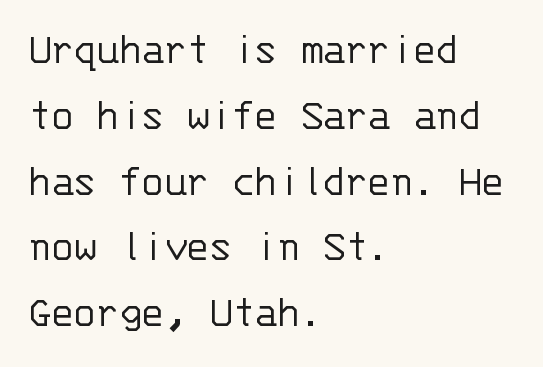
{"serif": "no", "italic": "no", "bold": "no", "weight": "light", "width": "normal", "stroke_contrast": "low", "x_height": "large", "monospaced": "yes", "underline": "no", "align": "left", "line_spacing": "normal", "line_spacing_ratio": 1.43, "letter_spacing": "normal", "letter_spacing_em": 0.0, "glyph_px": 46}
